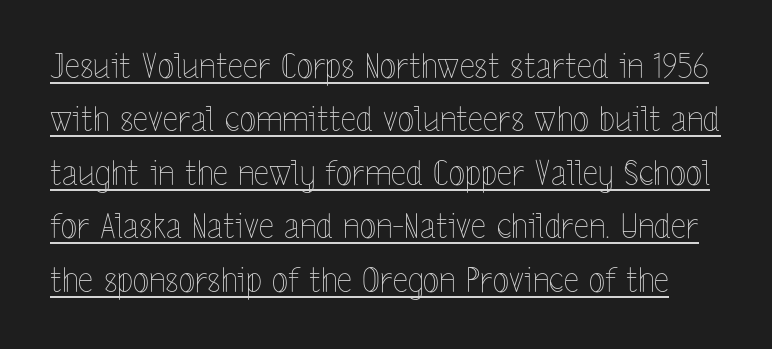
{"italic": "no", "bold": "no", "weight": "thin", "width": "condensed", "x_height": "medium", "monospaced": "no", "underline": "yes", "line_spacing": "normal", "line_spacing_ratio": 1.57, "letter_spacing": "normal", "letter_spacing_em": 0.0, "glyph_px": 34}
